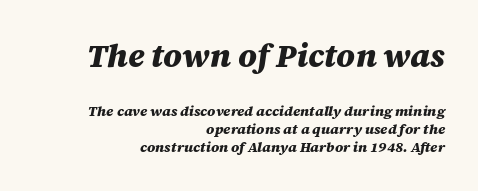
Each letter keeps its own natural width here, so spacing adapts to shape. Rows of type keep a routine distance in the vertical direction. No extra tracking has been applied to these lines. These lines were composed using italics. The area under the type is left untouched. Short and long lines alike share a common ending point at right.
